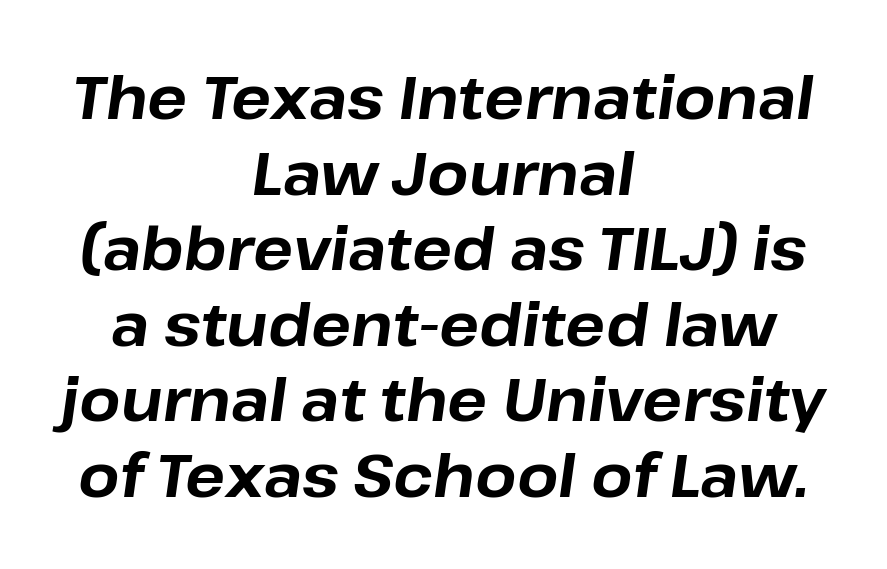
{"italic": "yes", "lean": "right", "slant_degrees": 8, "bold": "yes", "weight": "bold", "width": "normal", "stroke_contrast": "low", "x_height": "medium", "monospaced": "no", "underline": "no", "align": "center", "line_spacing": "normal", "line_spacing_ratio": 1.28, "letter_spacing": "normal", "letter_spacing_em": 0.0, "glyph_px": 59}
